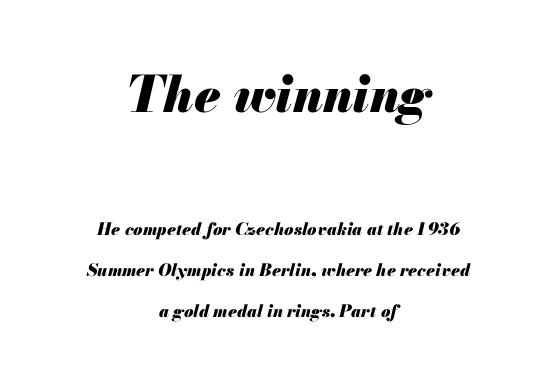
The image shows 50 px heavy type, italic (leaning right); set centered, loose line spacing (2.41x), normal letter spacing, not underlined; the first (top) block is 2.94x larger; medium stroke contrast and a small x-height.
